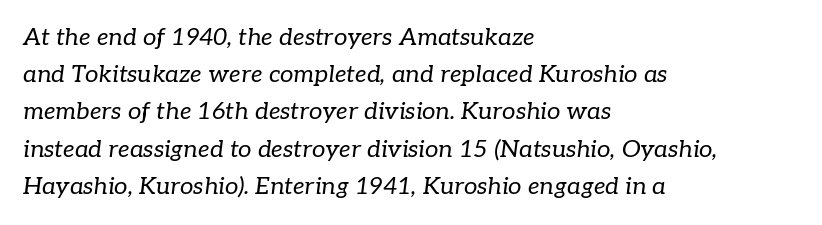
Q: Is the text bold? A: No.
Q: Is the text italic (slanted)? A: Yes, it leans right by about 7 degrees.
Q: Is the text underlined? A: No.
Q: How is the paragraph aligned? A: Left-aligned.
Q: Is the spacing between letters normal or unusually wide? A: Normal.
Q: Is the spacing between lines tight, normal or loose? A: Normal.
